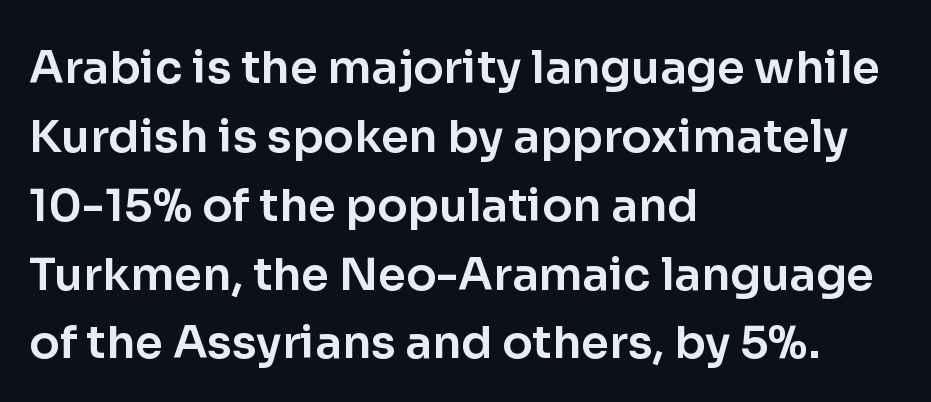
Characters follow at the spacing the type designer built in. No italicization has been applied; the sample stays upright. Looks like regular typesetting: each glyph gets only the width it needs. The vertical gap from one line to the next is medium.
